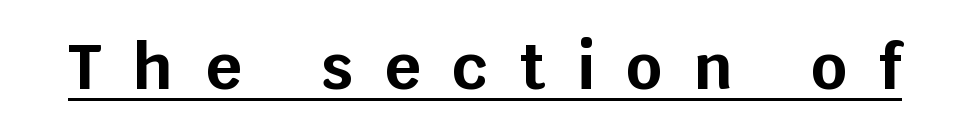
Q: Is the text bold? A: Yes.
Q: Is the text italic (slanted)? A: No, it is upright.
Q: Is the typeface a serif or a sans-serif typeface? A: Sans-serif.
Q: Is the text underlined? A: Yes.
Q: Is the spacing between letters normal or unusually wide? A: Unusually wide.
Q: Width (condensed, normal, or wide)? A: Normal.
Q: Stroke contrast? A: Low.
Q: x-height? A: Large.
Q: Monospaced? A: No.
